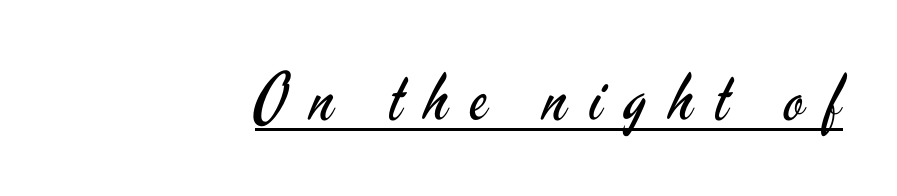
{"serif": "no", "bold": "no", "weight": "regular", "width": "condensed", "stroke_contrast": "low", "x_height": "small", "monospaced": "no", "underline": "yes", "align": "right", "letter_spacing": "wide", "letter_spacing_em": 0.35, "glyph_px": 65}
